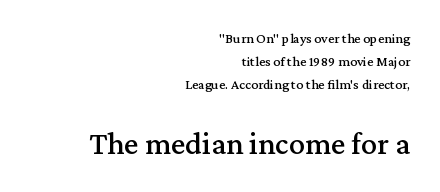
Q: Is the text italic (slanted)? A: No, it is upright.
Q: Is the typeface a serif or a sans-serif typeface? A: Serif.
Q: Is the text underlined? A: No.
Q: How is the paragraph aligned? A: Right-aligned.
Q: Is the spacing between letters normal or unusually wide? A: Normal.
Q: Is the spacing between lines tight, normal or loose? A: Normal.
Q: Which block of text is set in a larger size, the first (top) or the second (bottom)? A: The second (bottom) one.
Q: Width (condensed, normal, or wide)? A: Normal.
Q: Stroke contrast? A: Medium.
Q: x-height? A: Medium.
Q: Monospaced? A: No.
